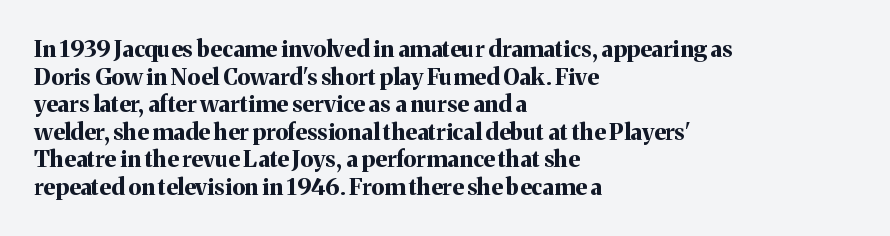
The image shows 23 px bold type, upright; set left-aligned, line spacing 1.2x, normal letter spacing, not underlined.
